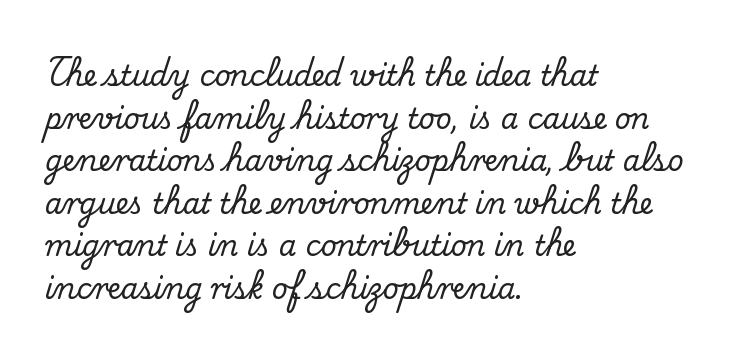
Underline: absent. The face used here is proportionally spaced, like ordinary book or web type. This rendering employs a face with finishing strokes, i.e., a serif. Compared with typical paragraphs, the rows here are spaced about the same.
